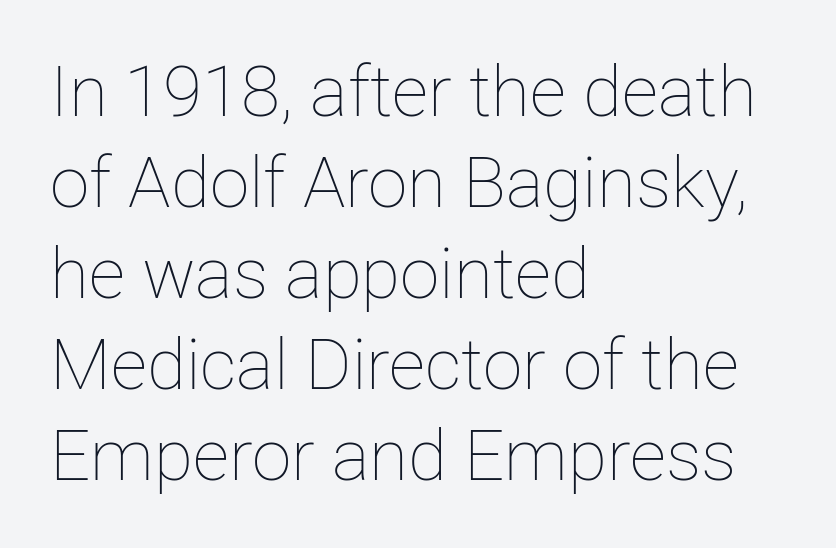
{"italic": "no", "bold": "no", "weight": "thin", "width": "normal", "stroke_contrast": "low", "x_height": "medium", "monospaced": "no", "underline": "no", "align": "left", "line_spacing": "normal", "line_spacing_ratio": 1.28, "letter_spacing": "normal", "letter_spacing_em": 0.0, "glyph_px": 71}
